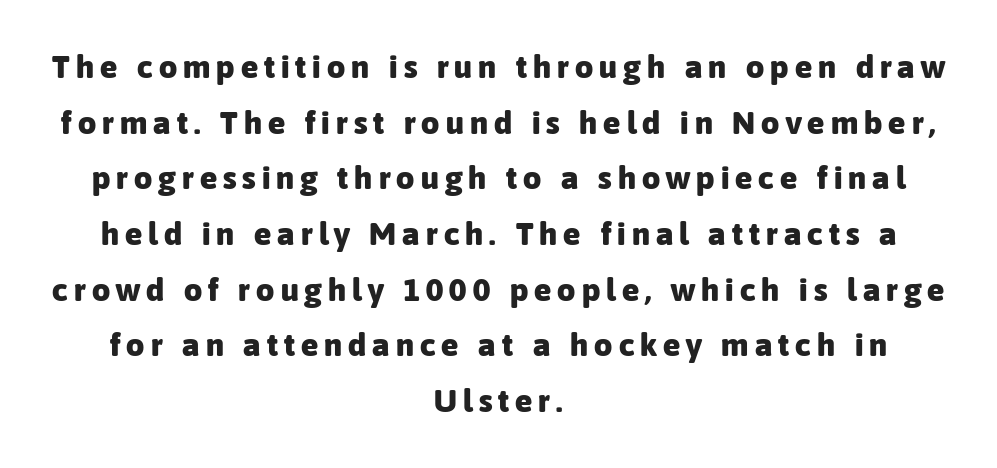
The axis of the letterforms is exactly vertical. Reading down the block, each line starts at a different indent, mirrored at its end. The specimen omits any rule beneath the text block's lines. Note the varied advance widths — an 'i' is clearly narrower than an 'm'. The letters carry no serifs — their stems end cleanly without finishing strokes.
